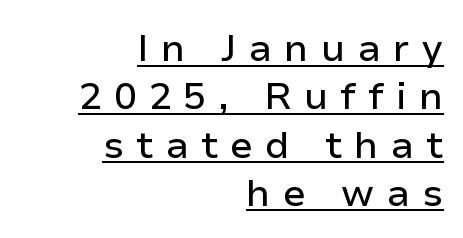
The image shows 38 px sans-serif type, upright; set right-aligned, normal line spacing (1.27x), unusually wide letter spacing (+0.32 em), underlined; low stroke contrast and a medium x-height.
